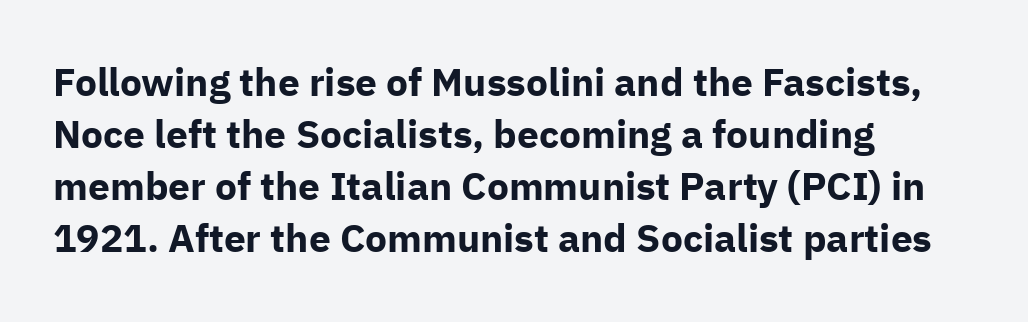
The image shows 39 px bold sans-serif type, upright; set left-aligned, normal line spacing (1.33x), normal letter spacing, not underlined; low stroke contrast and a medium x-height.
